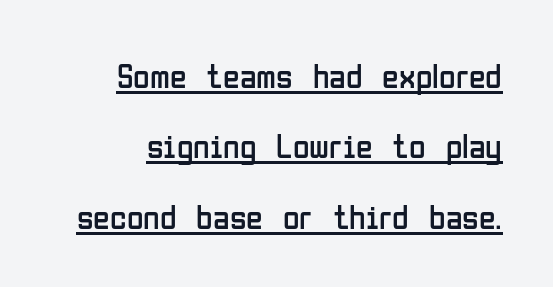
Glance below the letters and you will spot a drawn line. The letterforms sit shoulder to shoulder at normal distance. Notice how the stems are strictly vertical — no italics here. Weight: in the light-to-regular range.
